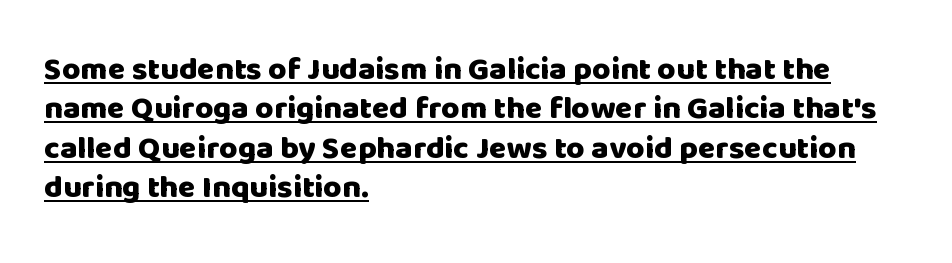
The image shows 32 px heavy sans-serif type, upright; set left-aligned, line spacing 1.23x, normal letter spacing, underlined; low stroke contrast and a large x-height.
